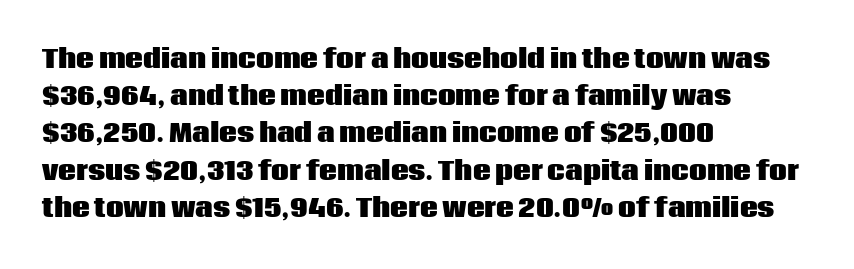
Italic: no, the glyphs are upright roman. Weight: bold. A typesetter would call this zero additional tracking. Does the copy run flush right? No — it runs flush left. In terms of leading, this rendering sits right in the middle. Quick note: underline off.
